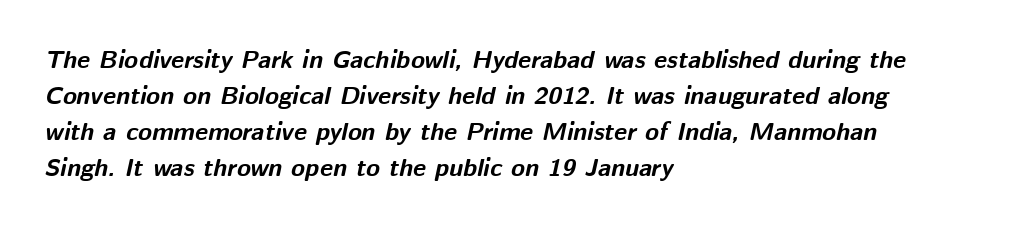
{"italic": "yes", "lean": "right", "slant_degrees": 12, "bold": "yes", "underline": "no", "align": "left", "line_spacing": "normal", "line_spacing_ratio": 1.44, "letter_spacing": "normal", "letter_spacing_em": 0.0, "glyph_px": 25}
